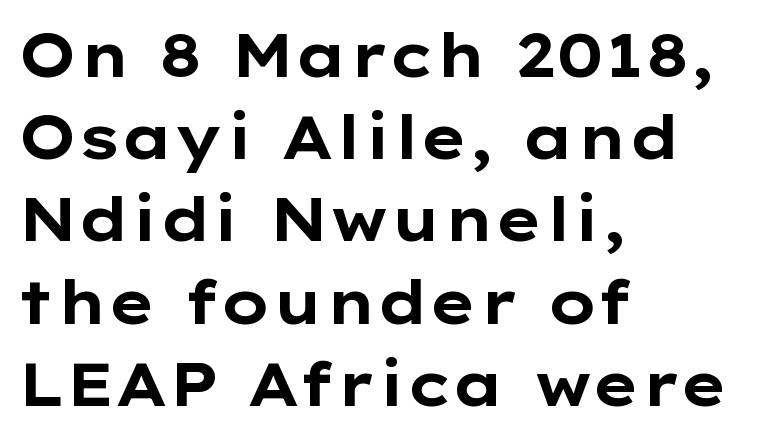
Q: Is the text bold? A: Yes.
Q: Is the text italic (slanted)? A: No, it is upright.
Q: Is the typeface a serif or a sans-serif typeface? A: Sans-serif.
Q: Is the text underlined? A: No.
Q: How is the paragraph aligned? A: Left-aligned.
Q: Is the spacing between letters normal or unusually wide? A: Normal.
Q: Is the spacing between lines tight, normal or loose? A: Normal.
Q: Width (condensed, normal, or wide)? A: Wide.
Q: Stroke contrast? A: Low.
Q: x-height? A: Medium.
Q: Monospaced? A: No.
